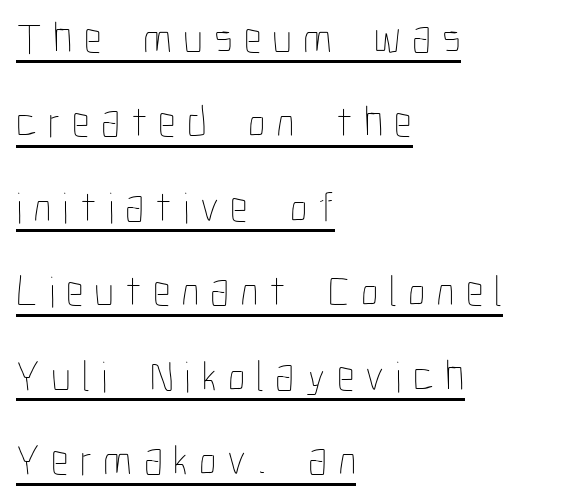
Substantial extra tracking has been applied to these lines. Does the copy run flush right? No — it runs flush left. The lettering stays uniformly vertical, giving the passage a roman look. Here the designer chose a conventional face with non-uniform glyph widths.
